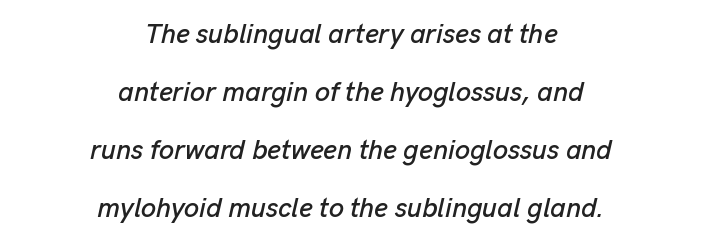
The image shows 27 px text type, italic (leaning right); set centered, loose line spacing (2.15x), normal letter spacing, not underlined.
